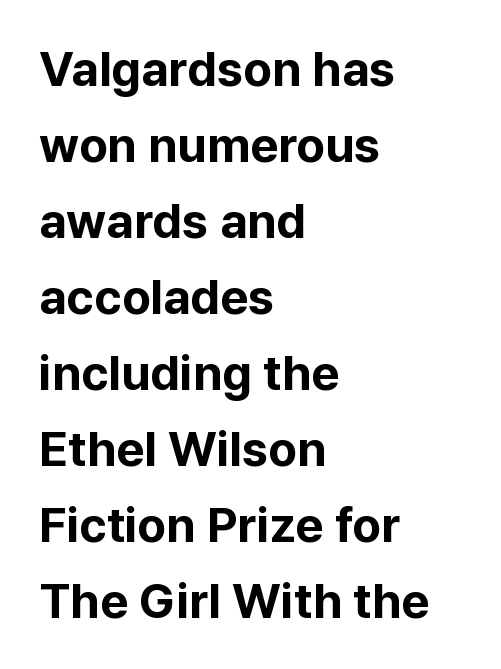
Q: Is the text bold? A: Yes.
Q: Is the text italic (slanted)? A: No, it is upright.
Q: Is the typeface a serif or a sans-serif typeface? A: Sans-serif.
Q: Is the text underlined? A: No.
Q: How is the paragraph aligned? A: Left-aligned.
Q: Is the spacing between letters normal or unusually wide? A: Normal.
Q: Is the spacing between lines tight, normal or loose? A: Normal.
Q: Width (condensed, normal, or wide)? A: Normal.
Q: Stroke contrast? A: Low.
Q: x-height? A: Medium.
Q: Monospaced? A: No.
